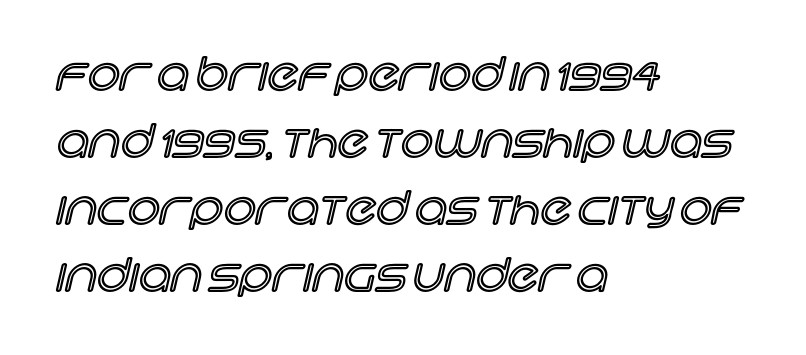
The image shows 45 px text type; set left-aligned, normal line spacing (1.49x), normal letter spacing, not underlined; a large x-height.
